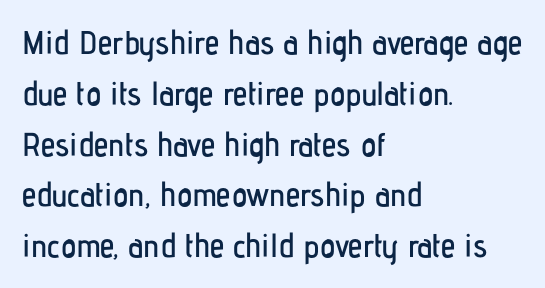
The image shows 33 px condensed sans-serif type, upright; set left-aligned, normal line spacing (1.54x), normal letter spacing, not underlined; low stroke contrast and a medium x-height.
